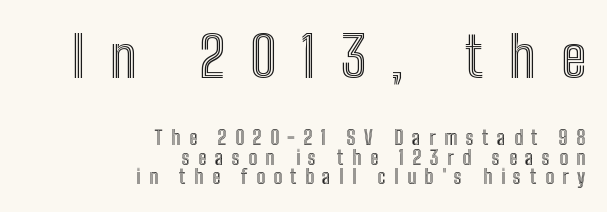
The leading is snug, giving the passage a crowded texture. The initial chunk of copy outweighs the following chunk in type size. Style check: upright. Here the glyphs are tracked loosely, breaking word shapes into spaced letters. The foot of each line stays bare and open.
